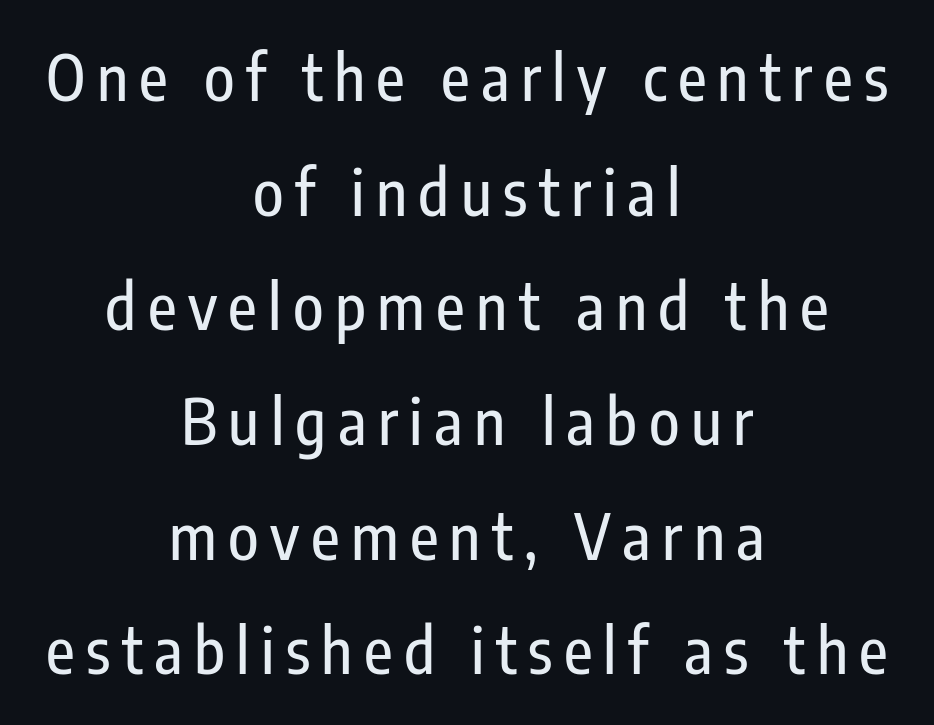
{"serif": "no", "italic": "no", "width": "condensed", "stroke_contrast": "low", "x_height": "medium", "monospaced": "no", "underline": "no", "align": "center", "line_spacing_ratio": 1.82, "glyph_px": 63}
